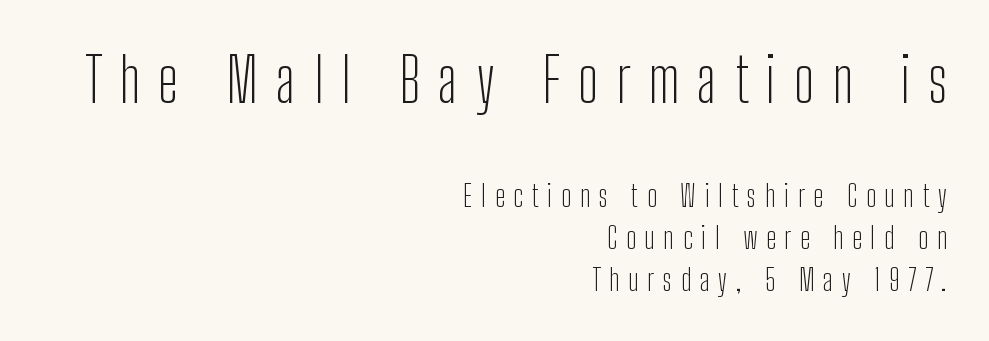
Q: Is the text bold? A: No.
Q: Is the text italic (slanted)? A: No, it is upright.
Q: Is the typeface a serif or a sans-serif typeface? A: Sans-serif.
Q: Is the text underlined? A: No.
Q: How is the paragraph aligned? A: Right-aligned.
Q: Is the spacing between letters normal or unusually wide? A: Unusually wide.
Q: Is the spacing between lines tight, normal or loose? A: Normal.
Q: Which block of text is set in a larger size, the first (top) or the second (bottom)? A: The first (top) one.
Q: Width (condensed, normal, or wide)? A: Condensed.
Q: Stroke contrast? A: Low.
Q: x-height? A: Medium.
Q: Monospaced? A: No.
